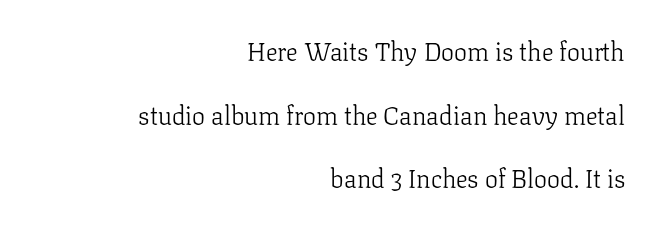
Q: Is the text bold? A: No.
Q: Is the text italic (slanted)? A: No, it is upright.
Q: Is the text underlined? A: No.
Q: How is the paragraph aligned? A: Right-aligned.
Q: Is the spacing between letters normal or unusually wide? A: Normal.
Q: Is the spacing between lines tight, normal or loose? A: Loose.
